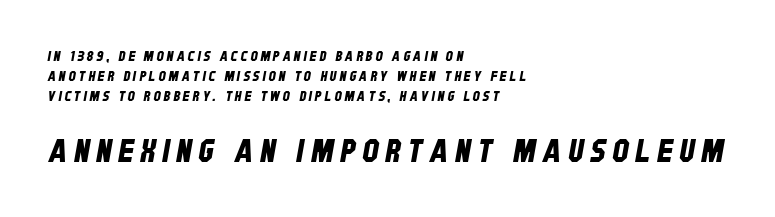
The image shows 32 px condensed sans-serif type; set left-aligned, normal line spacing (1.42x), unusually wide letter spacing (+0.22 em), not underlined; the second (bottom) block is 2.29x larger; low stroke contrast and a large x-height.
